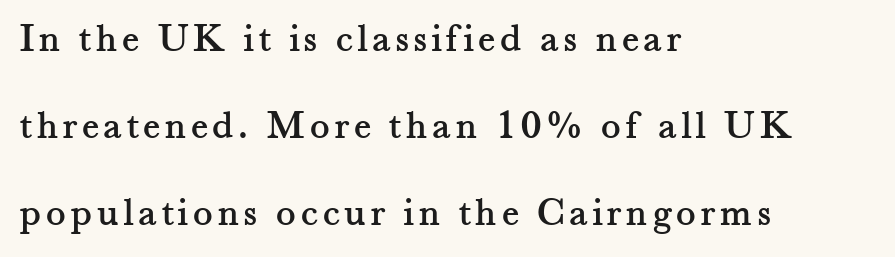
Q: Is the text italic (slanted)? A: No, it is upright.
Q: Is the typeface a serif or a sans-serif typeface? A: Serif.
Q: Is the text underlined? A: No.
Q: How is the paragraph aligned? A: Left-aligned.
Q: Is the spacing between lines tight, normal or loose? A: Loose.
Q: Width (condensed, normal, or wide)? A: Normal.
Q: Stroke contrast? A: Medium.
Q: x-height? A: Small.
Q: Monospaced? A: No.
